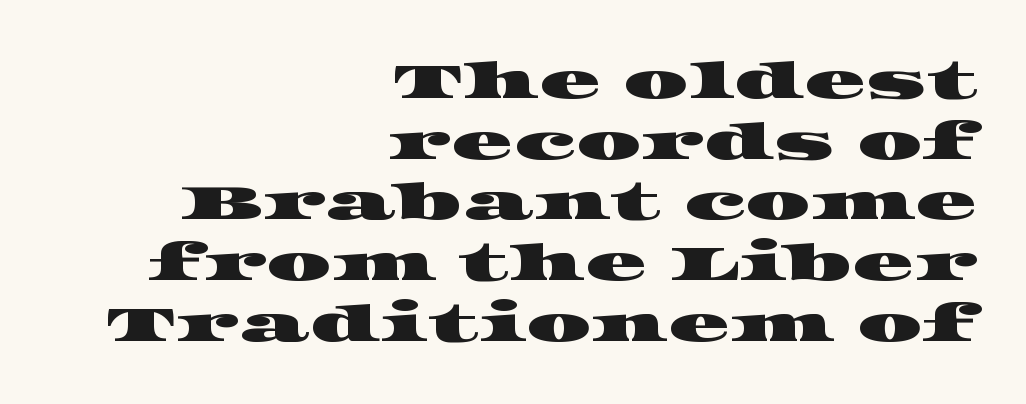
The image shows 51 px wide serif type; set right-aligned, line spacing 1.19x, normal letter spacing, not underlined; high stroke contrast and a large x-height.
